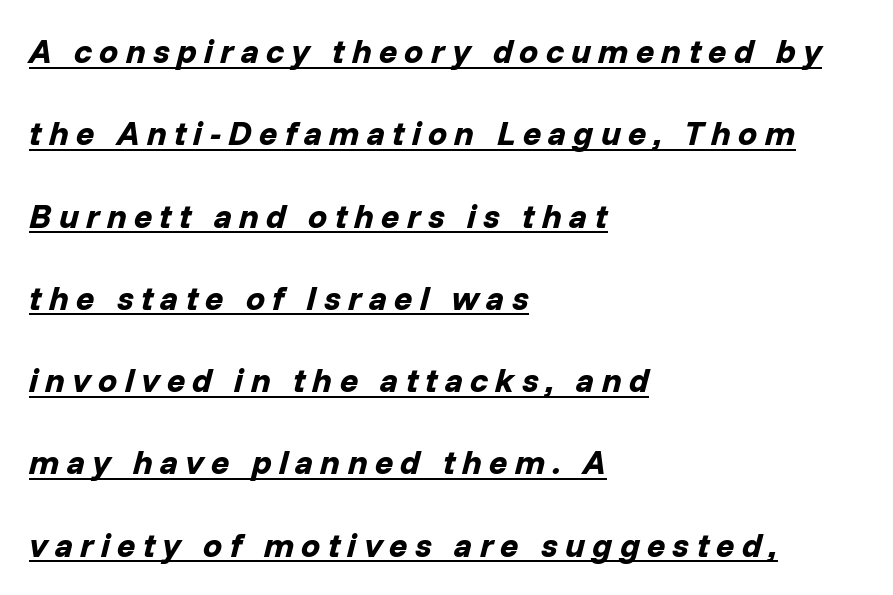
The image shows 34 px bold type, italic (leaning right); set left-aligned, loose line spacing (2.42x), unusually wide letter spacing (+0.21 em), underlined; low stroke contrast and a medium x-height.
